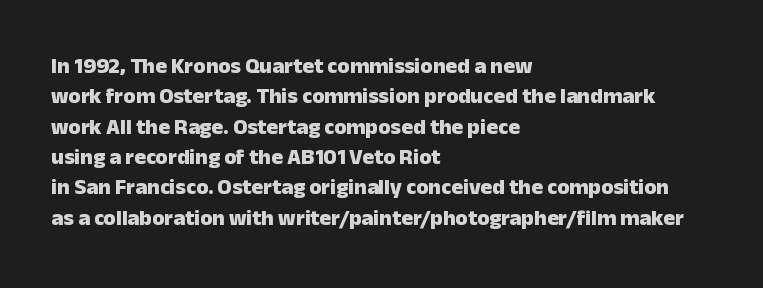
The paragraph shown leans on its left margin. The glyphs have the mass of a bold cut. How are the letters spaced? Ordinarily, with no added tracking. This sample uses an upright cut, with every glyph sitting square on the baseline.
